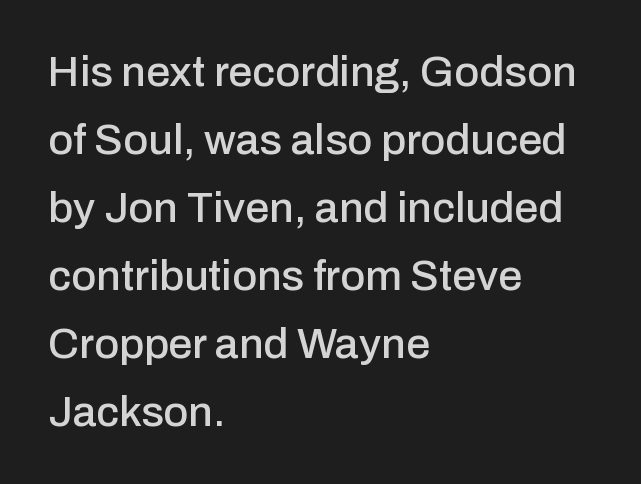
The typeface chosen for these lines omits serifs. A typesetter would call this leading conventional body-copy spacing. Quick note: underline off. The ragged edge is on the right, which tells us the setting is flush left. These lines keep a tight, regular rhythm from letter to letter.
